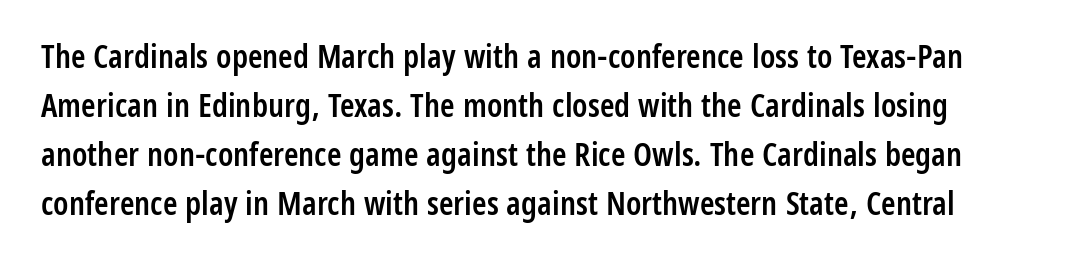
Q: Is the text bold? A: Semi-bold.
Q: Is the text italic (slanted)? A: No, it is upright.
Q: Is the typeface a serif or a sans-serif typeface? A: Sans-serif.
Q: Is the text underlined? A: No.
Q: Is the spacing between letters normal or unusually wide? A: Normal.
Q: Is the spacing between lines tight, normal or loose? A: Normal.
Q: Width (condensed, normal, or wide)? A: Condensed.
Q: Stroke contrast? A: Low.
Q: x-height? A: Medium.
Q: Monospaced? A: No.
